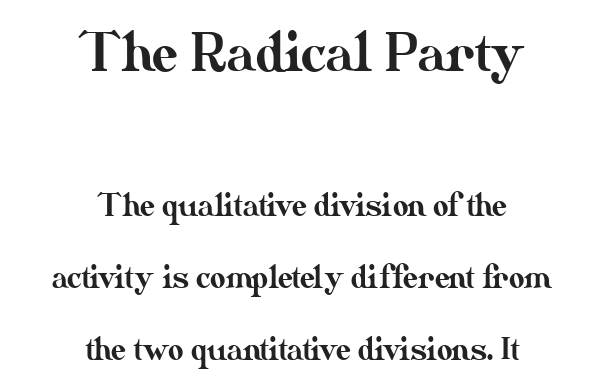
The image shows 52 px text type, upright; set centered, loose line spacing (2.4x), normal letter spacing, not underlined; the first (top) block is 1.73x larger; medium stroke contrast and a small x-height.
